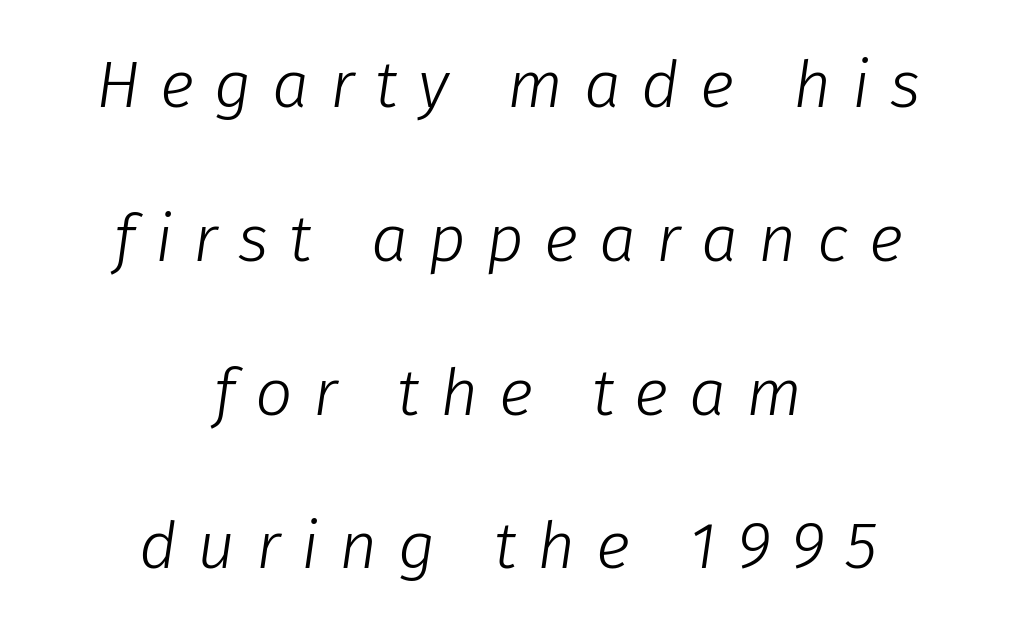
Q: Is the text bold? A: No.
Q: Is the text italic (slanted)? A: Yes, it leans right by about 8 degrees.
Q: Is the text underlined? A: No.
Q: How is the paragraph aligned? A: Centered.
Q: Is the spacing between letters normal or unusually wide? A: Unusually wide.
Q: Is the spacing between lines tight, normal or loose? A: Loose.
Q: Width (condensed, normal, or wide)? A: Normal.
Q: Stroke contrast? A: Low.
Q: x-height? A: Medium.
Q: Monospaced? A: No.
